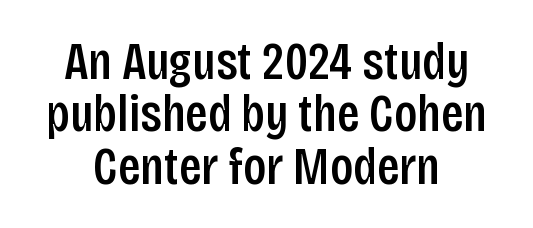
Letter spacing: default. If you drew a line through each stem, it would be perfectly vertical. Honestly, there is no underline to notice here at all. Notice the strokes are somewhat thickened but not fully heavy: this is a semibold. Do the characters align in a grid? No, the font is proportional. A sans-serif font was chosen for this passage.
